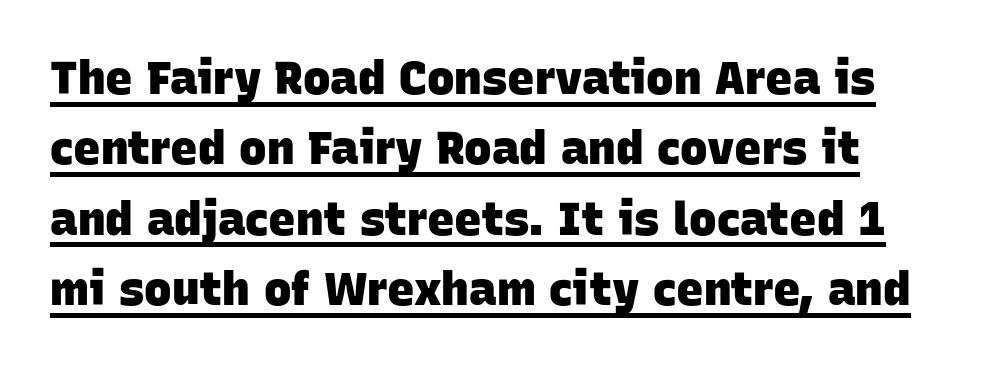
How heavy is the stroke? Heavy — this is a bold. A typesetter would call this proportional, since set widths differ per character. Look at the bottom of the vertical strokes: they stop flat, with no serifs. Notice how a bar underscores the lettering throughout. The space between consecutive lines is moderate. The letterforms sit shoulder to shoulder at normal distance.
